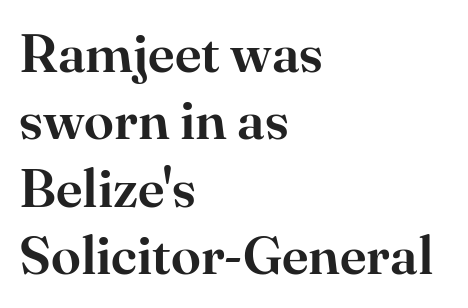
These lines stack with their left ends in a neat column. Whoever set this chose a conventional vertical rhythm. Short note: letters normally spaced. Glance below the letters and you will spot only blank space. The letters advance in unequal steps, a hallmark of proportional type.
